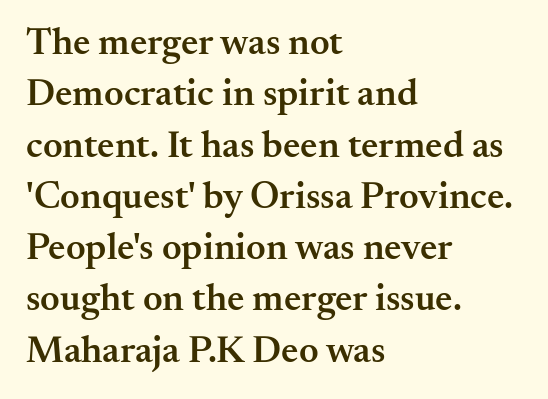
Q: Is the text bold? A: Semi-bold.
Q: Is the text italic (slanted)? A: No, it is upright.
Q: Is the typeface a serif or a sans-serif typeface? A: Serif.
Q: Is the text underlined? A: No.
Q: How is the paragraph aligned? A: Left-aligned.
Q: Is the spacing between letters normal or unusually wide? A: Normal.
Q: Is the spacing between lines tight, normal or loose? A: Normal.
Q: Width (condensed, normal, or wide)? A: Normal.
Q: Stroke contrast? A: Medium.
Q: x-height? A: Small.
Q: Monospaced? A: No.
